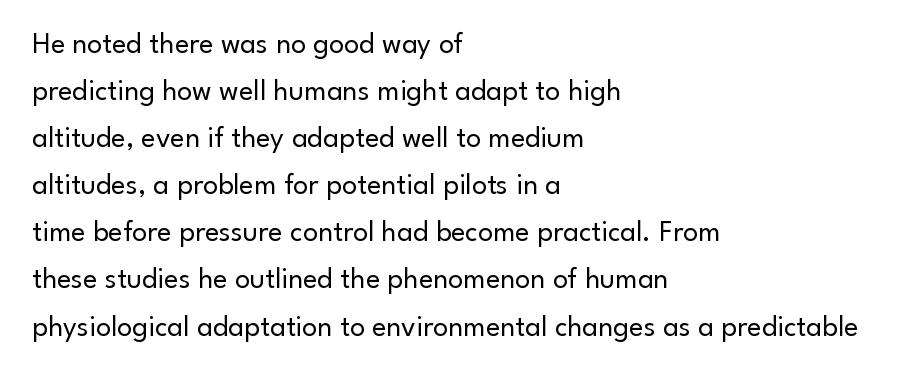
{"serif": "no", "italic": "no", "bold": "no", "weight": "regular", "width": "normal", "stroke_contrast": "low", "x_height": "small", "monospaced": "no", "underline": "no", "align": "left", "line_spacing": "normal", "line_spacing_ratio": 1.57, "letter_spacing": "normal", "letter_spacing_em": 0.0, "glyph_px": 30}
